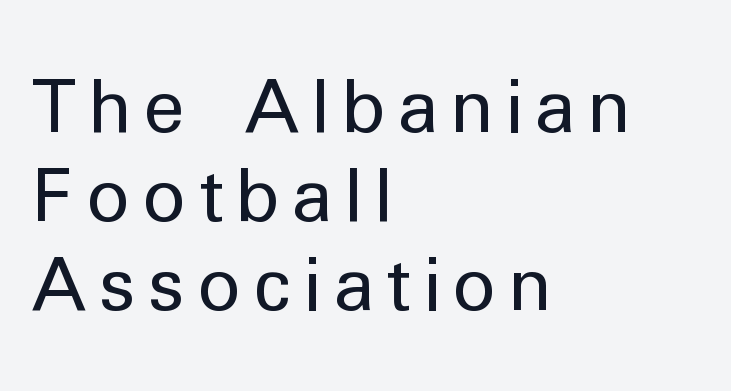
{"serif": "no", "italic": "no", "bold": "no", "weight": "regular", "width": "normal", "stroke_contrast": "low", "x_height": "medium", "monospaced": "no", "underline": "no", "align": "left", "line_spacing_ratio": 1.2, "glyph_px": 74}
